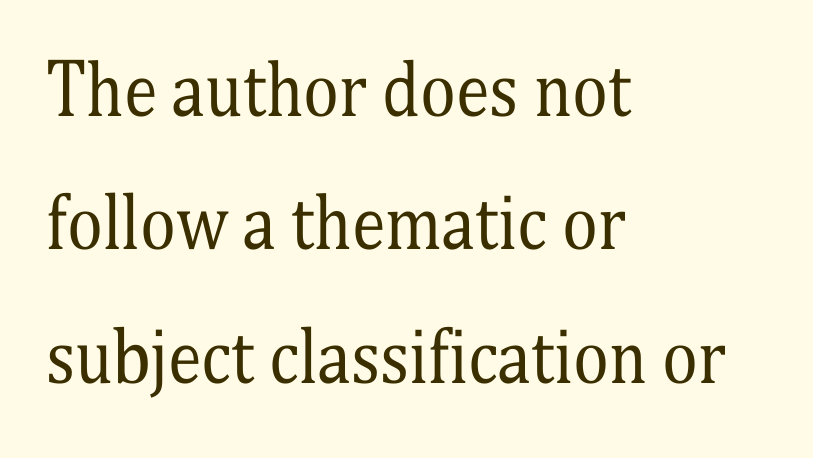
{"serif": "yes", "italic": "no", "bold": "no", "weight": "regular", "width": "condensed", "stroke_contrast": "medium", "x_height": "medium", "monospaced": "no", "underline": "no", "align": "left", "line_spacing": "loose", "line_spacing_ratio": 1.96, "letter_spacing": "normal", "letter_spacing_em": 0.0, "glyph_px": 68}
